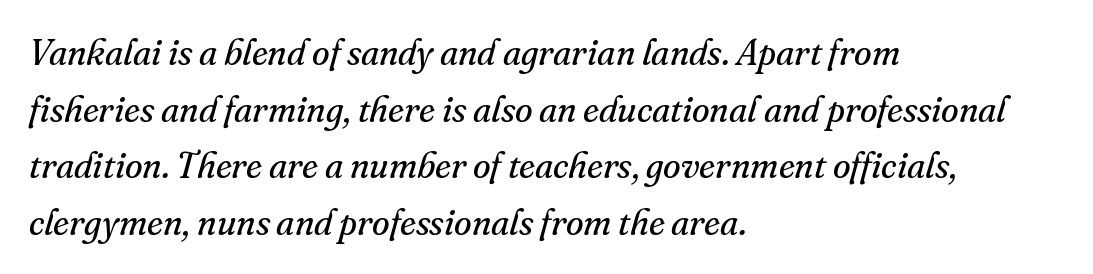
{"serif": "yes", "italic": "yes", "lean": "right", "slant_degrees": 16, "bold": "no", "weight": "regular", "width": "normal", "stroke_contrast": "medium", "x_height": "small", "monospaced": "no", "underline": "no", "align": "left", "line_spacing": "normal", "line_spacing_ratio": 1.57, "letter_spacing": "normal", "letter_spacing_em": 0.0, "glyph_px": 36}
